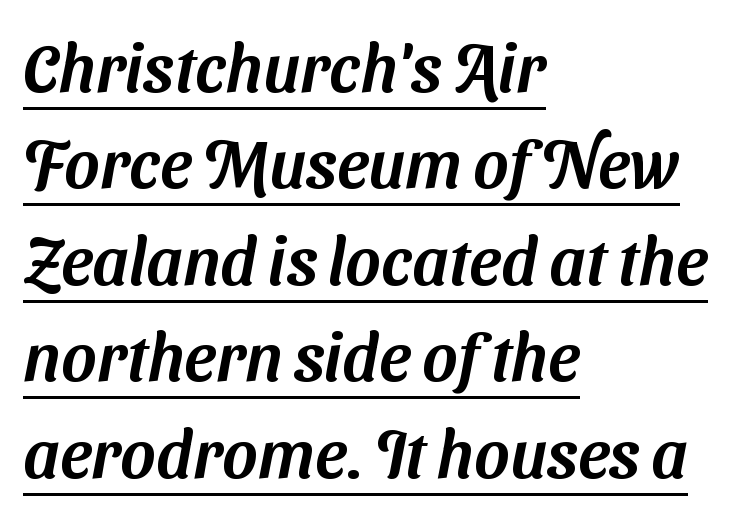
The image shows 67 px sans-serif type; set left-aligned, normal line spacing (1.44x), normal letter spacing, underlined; medium stroke contrast and a medium x-height.
